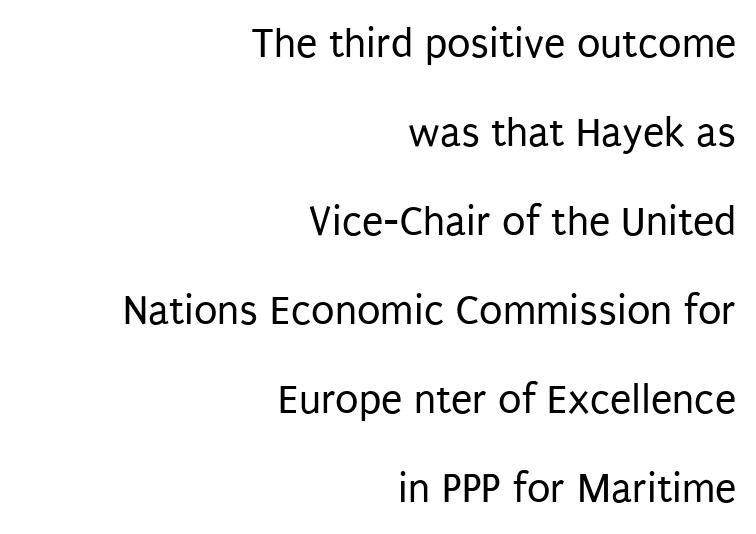
Letters rest on an invisible, unmarked baseline. The passage is arranged like a letterhead date or caption credit — flush right. Nope, no serifs anywhere on these letters. Tracking value appears to be zero — textbook default spacing. A roman cut, with each character standing at attention.
